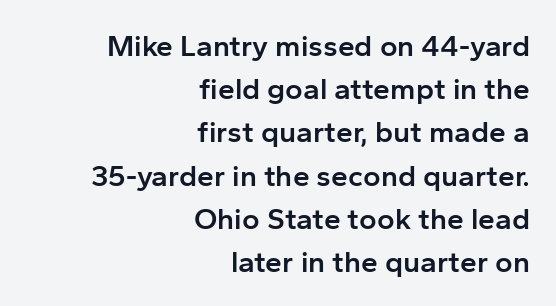
Stroke terminals: plain, sans-serif. The strip under each line holds only bare page. Every character sits straight up, as roman type does. A somewhat darkened texture: the type is semibold rather than bold.
